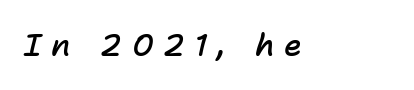
The image shows 31 px semibold type, italic (leaning right); set unusually wide letter spacing (+0.31 em), not underlined; low stroke contrast and a medium x-height.
